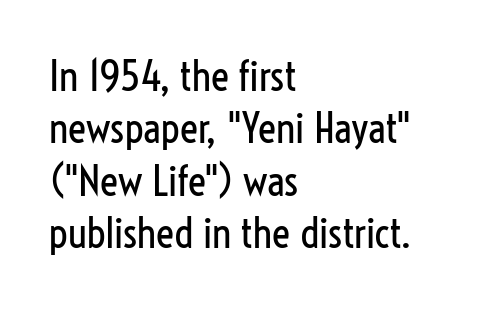
Q: Is the text bold? A: No.
Q: Is the text italic (slanted)? A: No, it is upright.
Q: Is the typeface a serif or a sans-serif typeface? A: Sans-serif.
Q: Is the text underlined? A: No.
Q: How is the paragraph aligned? A: Left-aligned.
Q: Is the spacing between letters normal or unusually wide? A: Normal.
Q: Is the spacing between lines tight, normal or loose? A: Normal.
Q: Width (condensed, normal, or wide)? A: Condensed.
Q: Stroke contrast? A: Low.
Q: x-height? A: Medium.
Q: Monospaced? A: No.
